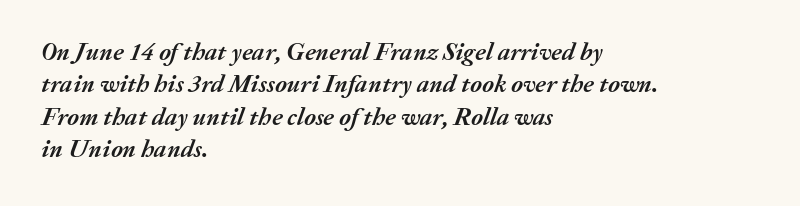
Q: Is the text bold? A: Yes.
Q: Is the text italic (slanted)? A: Yes, it leans right by about 20 degrees.
Q: Is the text underlined? A: No.
Q: How is the paragraph aligned? A: Left-aligned.
Q: Is the spacing between letters normal or unusually wide? A: Normal.
Q: Is the spacing between lines tight, normal or loose? A: Normal.
